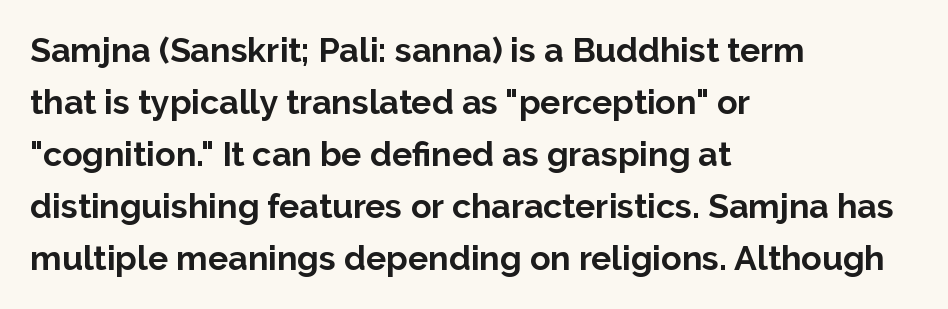
{"serif": "no", "italic": "no", "bold": "yes", "weight": "bold", "width": "normal", "stroke_contrast": "low", "x_height": "medium", "monospaced": "no", "underline": "no", "align": "left", "line_spacing": "normal", "line_spacing_ratio": 1.53, "letter_spacing": "normal", "letter_spacing_em": 0.0, "glyph_px": 34}
